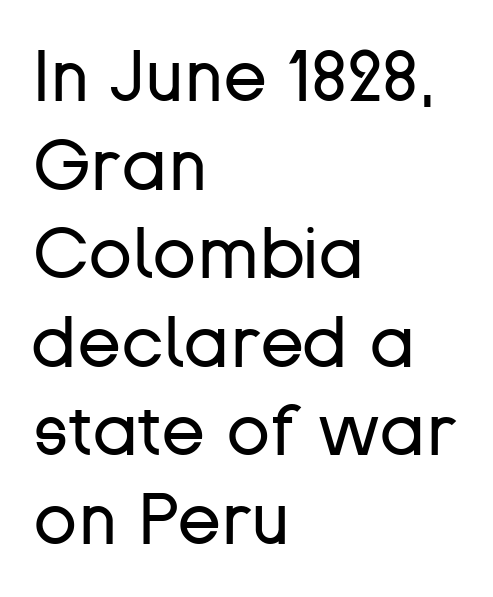
Q: Is the text bold? A: No.
Q: Is the text italic (slanted)? A: No, it is upright.
Q: Is the typeface a serif or a sans-serif typeface? A: Sans-serif.
Q: Is the text underlined? A: No.
Q: How is the paragraph aligned? A: Left-aligned.
Q: Is the spacing between letters normal or unusually wide? A: Normal.
Q: Width (condensed, normal, or wide)? A: Normal.
Q: Stroke contrast? A: Low.
Q: x-height? A: Medium.
Q: Monospaced? A: No.
